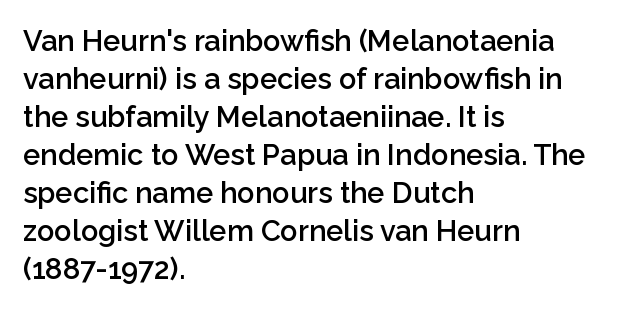
{"serif": "no", "italic": "no", "bold": "semi", "weight": "semibold", "width": "normal", "stroke_contrast": "low", "x_height": "medium", "monospaced": "no", "underline": "no", "align": "left", "line_spacing": "normal", "line_spacing_ratio": 1.31, "letter_spacing": "normal", "letter_spacing_em": 0.0, "glyph_px": 29}
